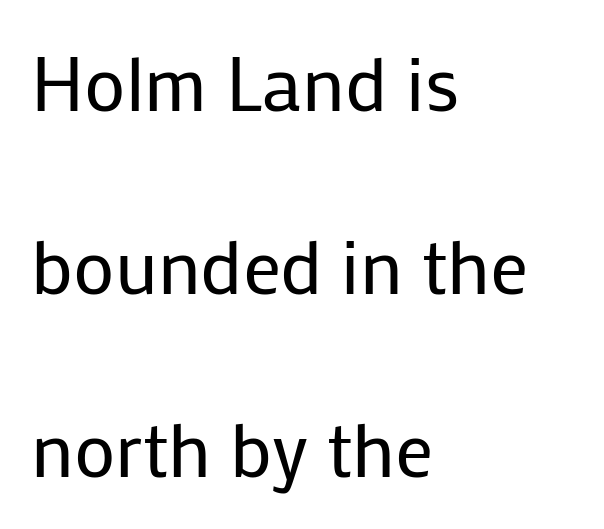
No chunkiness to these letters — they're not bold. The gap between lines stays unmarked. The rendering anchors every line to the left-hand side. Do the characters align in a grid? No, the font is proportional.
